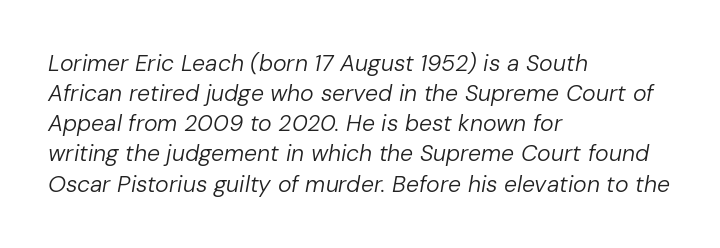
Honestly, the row spacing looks completely unremarkable. Spacing between characters is what you'd get straight out of the box. The paragraph has a hard left edge and a soft right edge. Heft: none added — not bold. The words here are not underlined.
